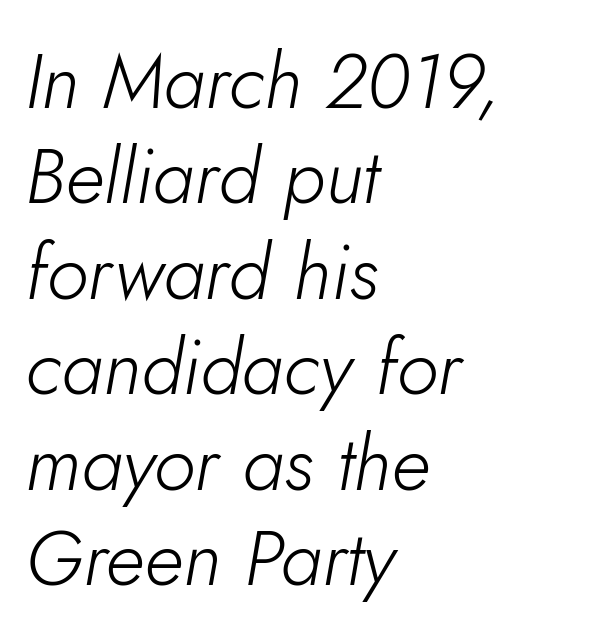
Honestly, there is no underline to notice here at all. Nothing unusual about the tracking: characters are spaced as the font intends. Weight: not bold — regular or lighter. In terms of posture, this sample is oblique.
